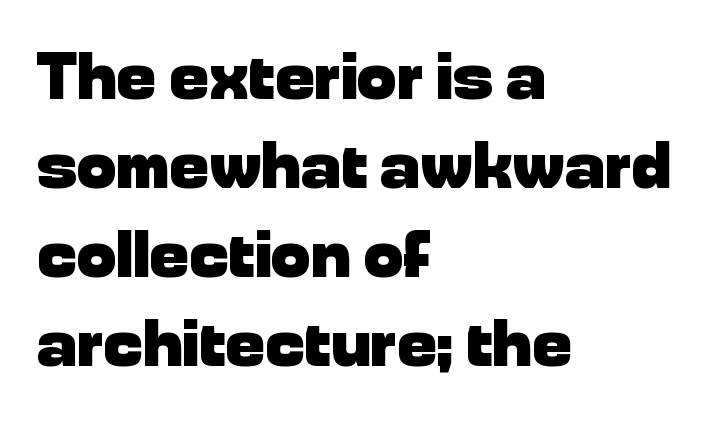
Each row of text sits above clean, open space. Serif or sans? Sans — the stroke terminals are bare. Is there any slant? The stems are plumb. Notice how thick the strokes are: this is what a full bold looks like. The vertical gap from one line to the next is medium.
